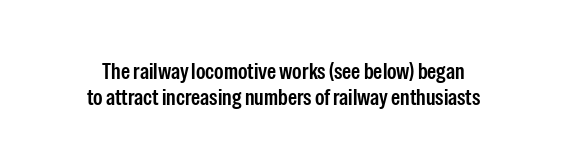
The face used here is a semibold: visibly heavier than regular, lighter than bold. The lines are packed closely together with very little leading. Posture: vertical. Type without underlining.
